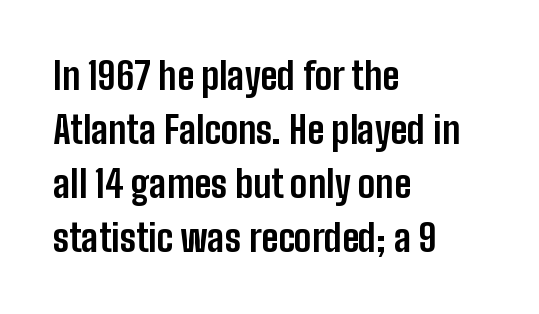
The image shows 37 px bold, condensed sans-serif type, upright; set left-aligned, normal line spacing (1.46x), normal letter spacing, not underlined; low stroke contrast and a medium x-height.
